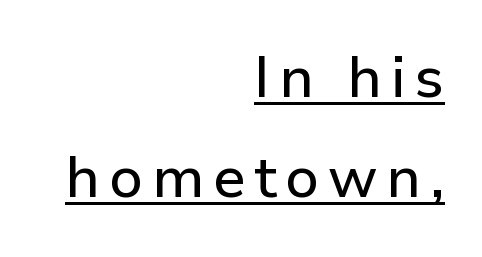
The letters advance in unequal steps, a hallmark of proportional type. The face used here appears with an underline applied. It's the straight-up-and-down kind of type. Notice how the passage keeps a crisp vertical edge on the right only. Is this a sans? Yes — the strokes have no serifs.
